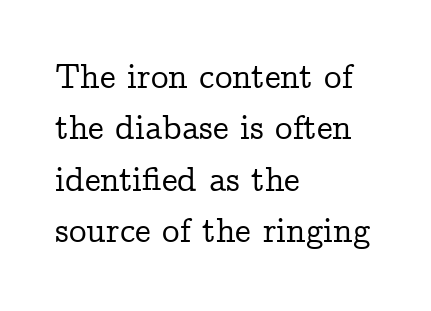
Think of a printed novel: that variable character pitch is what you see here. The passage shown has conventional tracking throughout. The text block is weighted toward the left margin, trailing off unevenly rightward. This rendering features lettering with no underline. Rows of type keep a routine distance in the vertical direction. Look at the bottom of the vertical strokes: they flare into serifs here.
